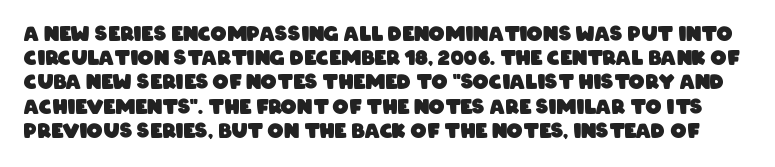
Q: Is the text bold? A: Yes.
Q: Is the text underlined? A: No.
Q: Is the spacing between letters normal or unusually wide? A: Normal.
